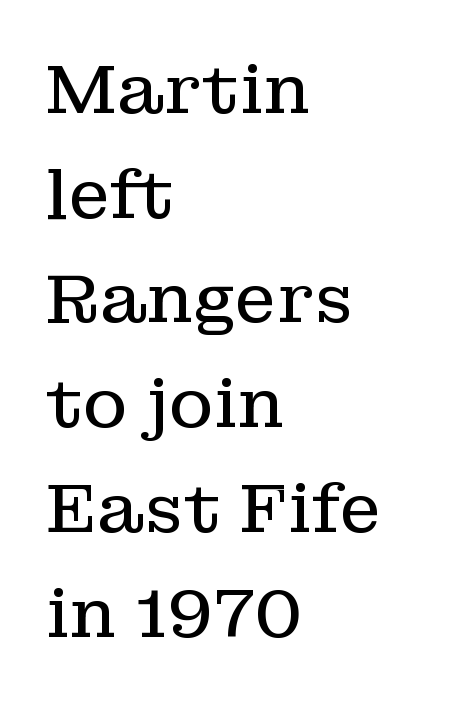
Q: Is the text bold? A: No.
Q: Is the text italic (slanted)? A: No, it is upright.
Q: Is the typeface a serif or a sans-serif typeface? A: Serif.
Q: Is the text underlined? A: No.
Q: How is the paragraph aligned? A: Left-aligned.
Q: Is the spacing between letters normal or unusually wide? A: Normal.
Q: Is the spacing between lines tight, normal or loose? A: Normal.
Q: Width (condensed, normal, or wide)? A: Normal.
Q: Stroke contrast? A: Low.
Q: x-height? A: Medium.
Q: Monospaced? A: No.
